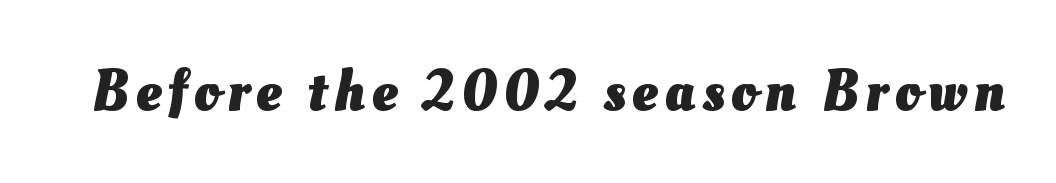
The image shows 58 px heavy type; set not underlined; medium stroke contrast and a small x-height.
